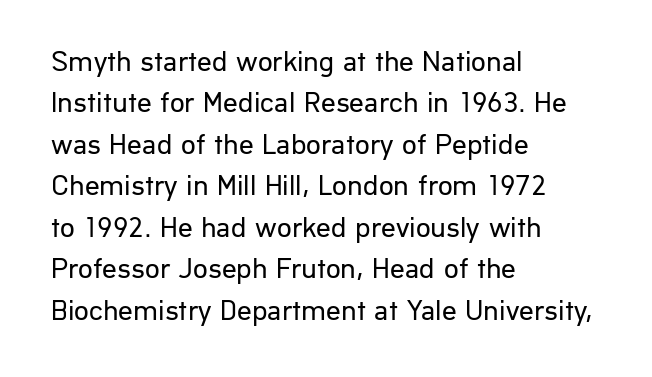
The image shows 29 px regular-weight sans-serif type, upright; set left-aligned, normal line spacing (1.43x), normal letter spacing, not underlined; low stroke contrast and a medium x-height.
